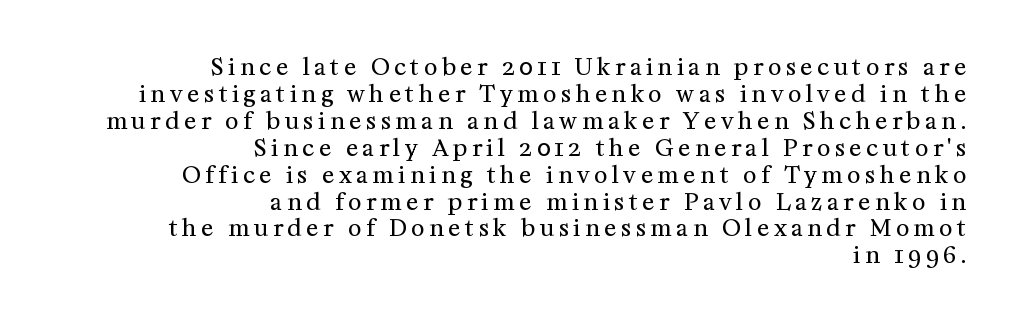
Q: Is the text bold? A: No.
Q: Is the text italic (slanted)? A: No, it is upright.
Q: Is the text underlined? A: No.
Q: How is the paragraph aligned? A: Right-aligned.
Q: Is the spacing between letters normal or unusually wide? A: Unusually wide.
